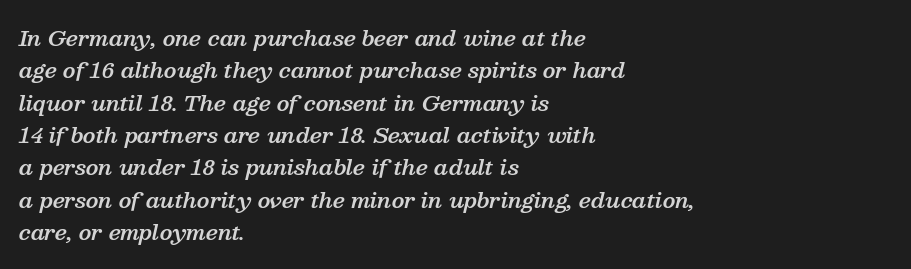
{"italic": "yes", "lean": "right", "slant_degrees": 13, "bold": "semi", "underline": "no", "align": "left", "line_spacing": "normal", "line_spacing_ratio": 1.54, "letter_spacing": "normal", "letter_spacing_em": 0.0, "glyph_px": 21}
